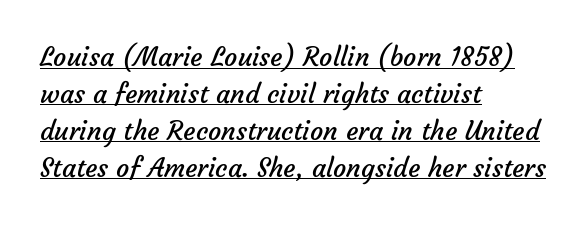
Q: Is the text bold? A: No.
Q: Is the text underlined? A: Yes.
Q: How is the paragraph aligned? A: Left-aligned.
Q: Is the spacing between letters normal or unusually wide? A: Normal.
Q: Is the spacing between lines tight, normal or loose? A: Normal.
